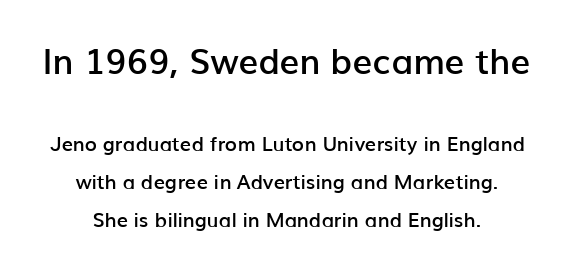
The image shows 35 px semibold sans-serif type, upright; set centered, loose line spacing (1.91x), normal letter spacing, not underlined; the first (top) block is 1.75x larger; low stroke contrast and a medium x-height.
